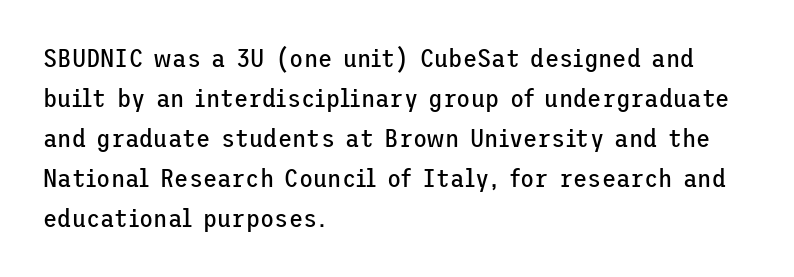
The image shows 26 px text type, upright; set left-aligned, normal line spacing (1.54x), normal letter spacing, not underlined.
